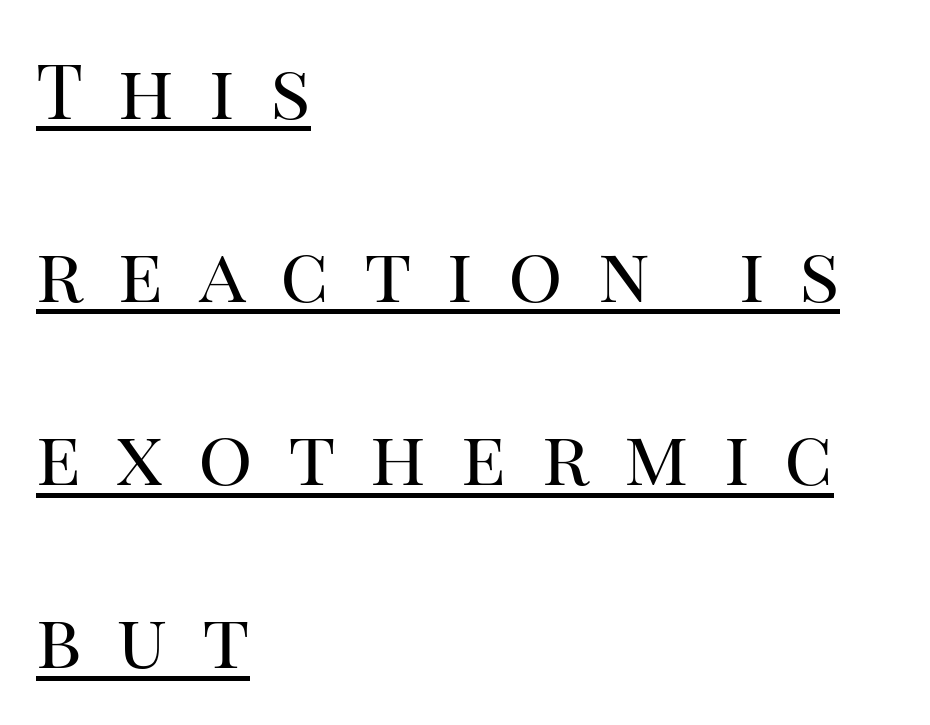
The image shows 76 px regular-weight serif type, upright; set left-aligned, loose line spacing (2.41x), unusually wide letter spacing (+0.46 em), underlined; high stroke contrast and a large x-height.
